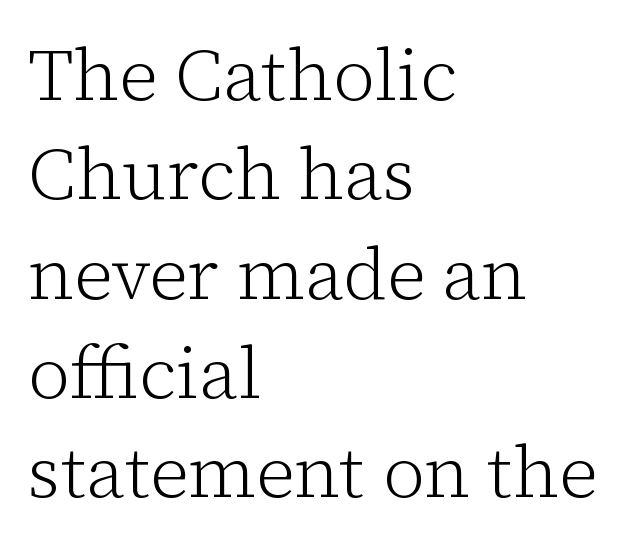
{"serif": "yes", "italic": "no", "bold": "no", "weight": "light", "width": "normal", "stroke_contrast": "low", "x_height": "medium", "monospaced": "no", "underline": "no", "align": "left", "line_spacing": "normal", "line_spacing_ratio": 1.36, "letter_spacing": "normal", "letter_spacing_em": 0.0, "glyph_px": 73}
